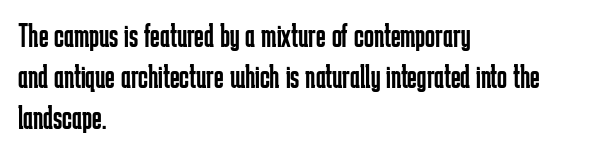
Q: Is the text bold? A: No.
Q: Is the text italic (slanted)? A: No, it is upright.
Q: Is the typeface a serif or a sans-serif typeface? A: Sans-serif.
Q: Is the text underlined? A: No.
Q: How is the paragraph aligned? A: Left-aligned.
Q: Is the spacing between letters normal or unusually wide? A: Normal.
Q: Width (condensed, normal, or wide)? A: Condensed.
Q: Stroke contrast? A: Low.
Q: x-height? A: Medium.
Q: Monospaced? A: No.
